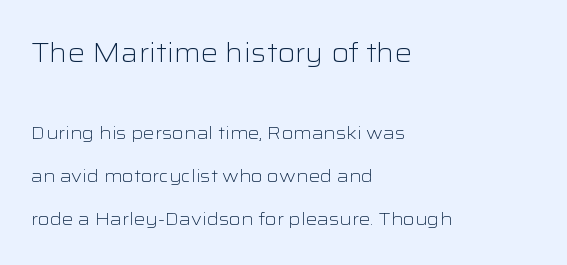
The image shows 27 px text type, upright; set left-aligned, loose line spacing (2.41x), normal letter spacing, not underlined; the first (top) block is 1.5x larger.
